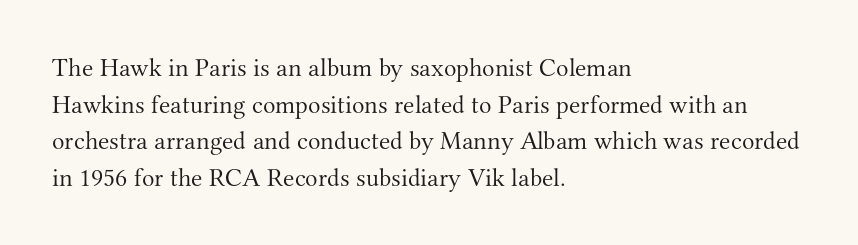
In CSS terms this would be text-align: left. The words here are not underlined. The font is comparable to plain body text, perhaps lighter. Every character sits straight up, as roman type does. The vertical gap from one line to the next is medium. Compared with typical body copy, the letter spacing here is the same.
